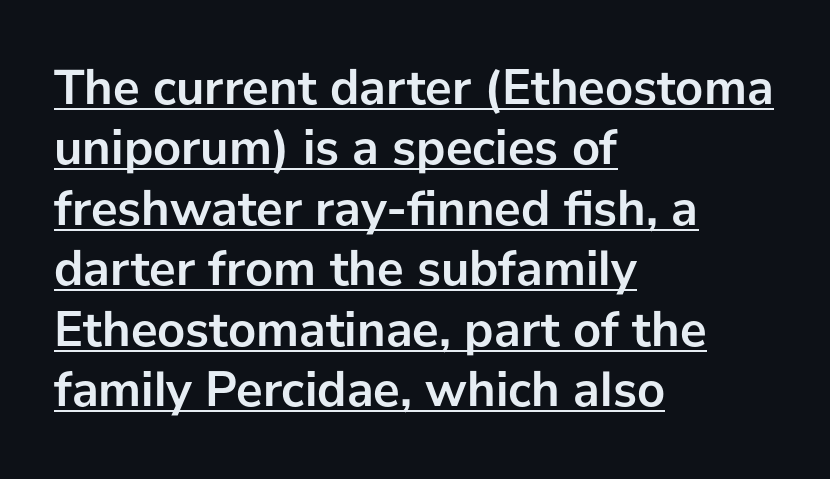
Think of a printed novel: that variable character pitch is what you see here. A full-strength bold gives these letters their thick strokes. Look at the tracking — it's just the regular setting, nothing added. What decoration does the sample have? An underline. In terms of posture, this sample is upright.
